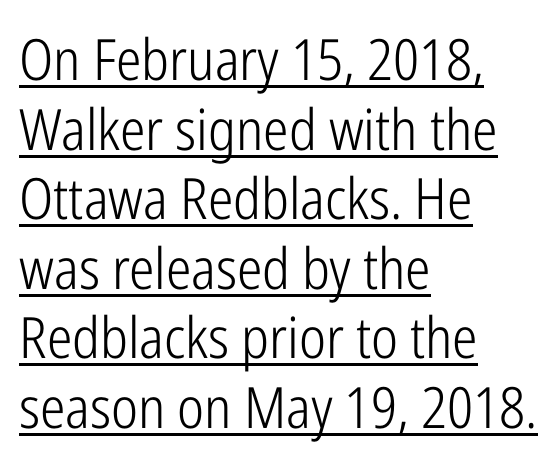
{"serif": "no", "italic": "no", "bold": "no", "weight": "light", "width": "condensed", "stroke_contrast": "low", "x_height": "medium", "monospaced": "no", "underline": "yes", "align": "left", "line_spacing_ratio": 1.22, "letter_spacing": "normal", "letter_spacing_em": 0.0, "glyph_px": 57}
